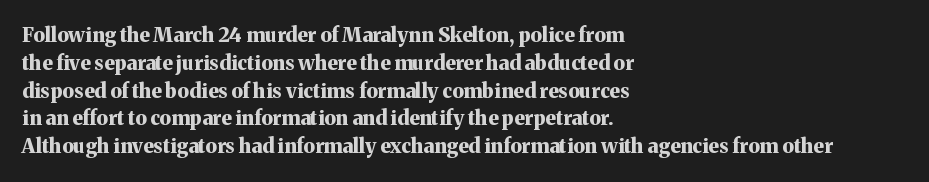
The image shows 20 px bold type, upright; set left-aligned, normal line spacing (1.39x), normal letter spacing, not underlined.
